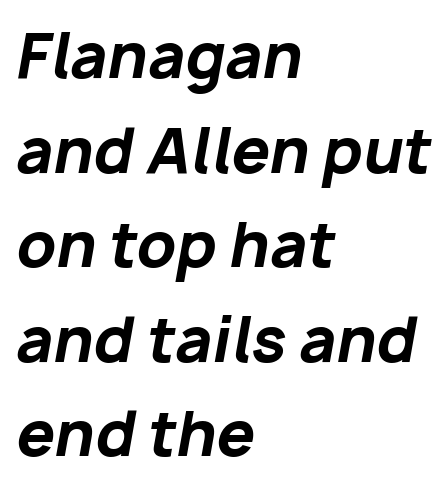
Q: Is the text bold? A: Yes.
Q: Is the text italic (slanted)? A: Yes, it leans right by about 10 degrees.
Q: Is the text underlined? A: No.
Q: How is the paragraph aligned? A: Left-aligned.
Q: Is the spacing between letters normal or unusually wide? A: Normal.
Q: Is the spacing between lines tight, normal or loose? A: Normal.
Q: Width (condensed, normal, or wide)? A: Normal.
Q: Stroke contrast? A: Low.
Q: x-height? A: Medium.
Q: Monospaced? A: No.
